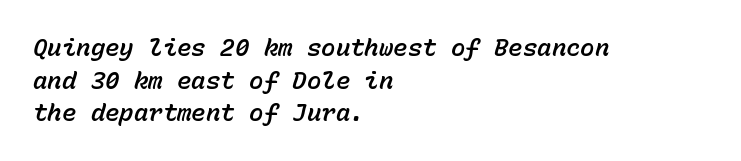
Q: Is the text italic (slanted)? A: Yes, it leans right by about 15 degrees.
Q: Is the text underlined? A: No.
Q: How is the paragraph aligned? A: Left-aligned.
Q: Is the spacing between letters normal or unusually wide? A: Normal.
Q: Is the spacing between lines tight, normal or loose? A: Normal.
